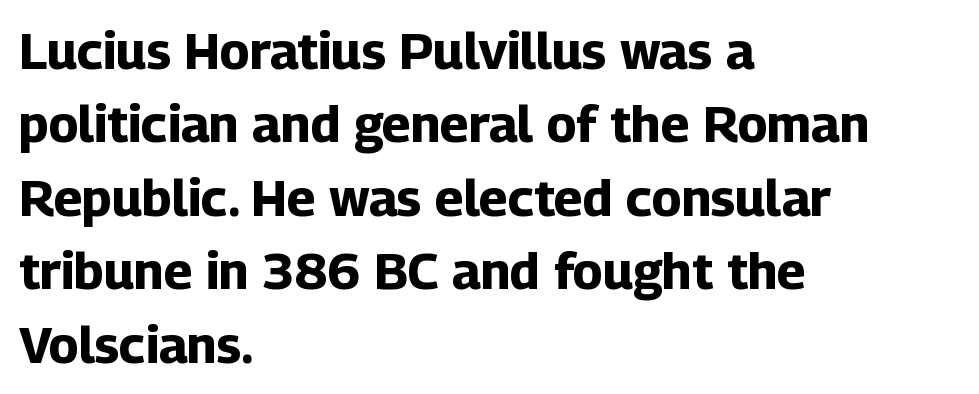
Q: Is the text bold? A: Yes.
Q: Is the text italic (slanted)? A: No, it is upright.
Q: Is the typeface a serif or a sans-serif typeface? A: Sans-serif.
Q: Is the text underlined? A: No.
Q: How is the paragraph aligned? A: Left-aligned.
Q: Is the spacing between letters normal or unusually wide? A: Normal.
Q: Is the spacing between lines tight, normal or loose? A: Normal.
Q: Width (condensed, normal, or wide)? A: Normal.
Q: Stroke contrast? A: Low.
Q: x-height? A: Medium.
Q: Monospaced? A: No.
